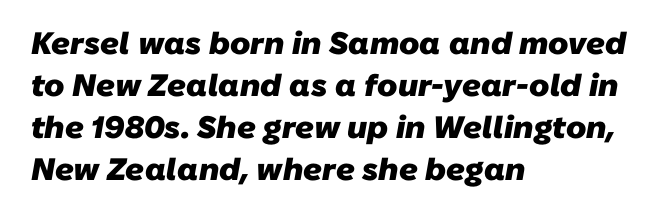
The image shows 31 px heavy sans-serif type; set left-aligned, normal line spacing (1.36x), normal letter spacing, not underlined; low stroke contrast and a medium x-height.
